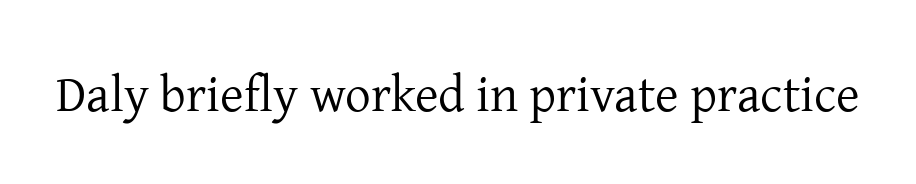
A typesetter would call this proportional, since set widths differ per character. The strokes are not fattened; the text isn't bold. Caption: standard tracking, unaltered. When letters stand straight like this, we call the style roman or upright. Clear beneath every line of the passage. Observe the serifs anchoring each vertical stroke in this sample.
